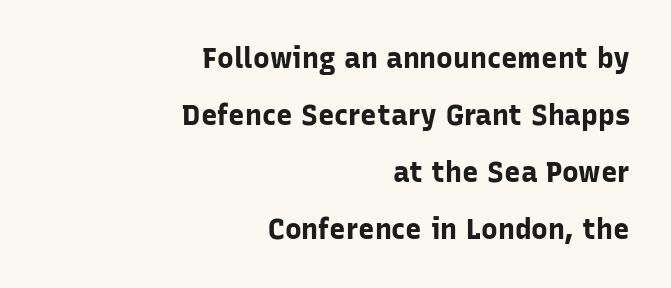
{"serif": "no", "italic": "no", "bold": "yes", "weight": "bold", "width": "normal", "stroke_contrast": "low", "x_height": "medium", "monospaced": "no", "underline": "no", "align": "right", "line_spacing": "loose", "line_spacing_ratio": 2.04, "letter_spacing": "normal", "letter_spacing_em": 0.0, "glyph_px": 28}
